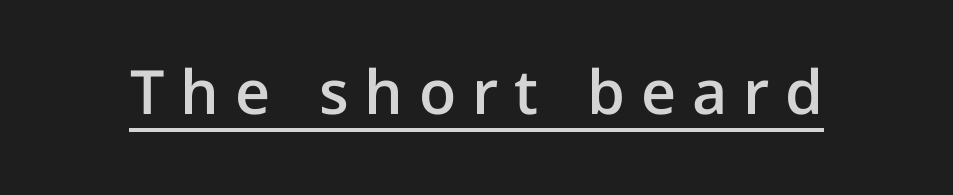
Q: Is the text bold? A: Semi-bold.
Q: Is the text italic (slanted)? A: No, it is upright.
Q: Is the typeface a serif or a sans-serif typeface? A: Sans-serif.
Q: Is the text underlined? A: Yes.
Q: Is the spacing between letters normal or unusually wide? A: Unusually wide.
Q: Width (condensed, normal, or wide)? A: Normal.
Q: Stroke contrast? A: Low.
Q: x-height? A: Medium.
Q: Monospaced? A: No.
